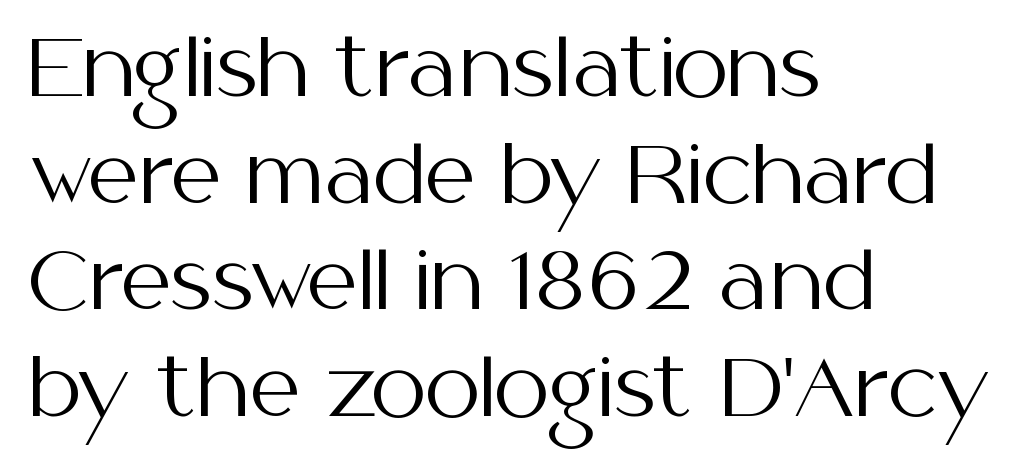
The image shows 79 px regular-weight sans-serif type, upright; set left-aligned, normal line spacing (1.35x), normal letter spacing, not underlined; medium stroke contrast and a medium x-height.
